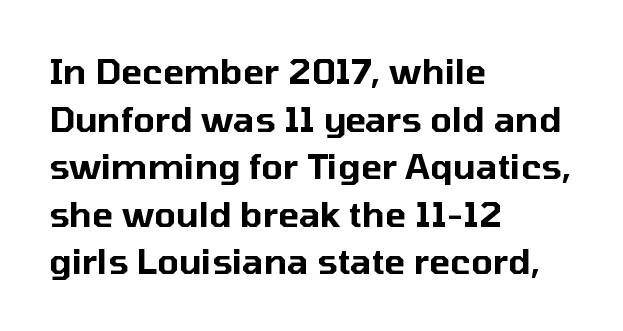
Q: Is the text italic (slanted)? A: No, it is upright.
Q: Is the typeface a serif or a sans-serif typeface? A: Sans-serif.
Q: Is the text underlined? A: No.
Q: How is the paragraph aligned? A: Left-aligned.
Q: Is the spacing between letters normal or unusually wide? A: Normal.
Q: Is the spacing between lines tight, normal or loose? A: Normal.
Q: Width (condensed, normal, or wide)? A: Normal.
Q: Stroke contrast? A: Low.
Q: x-height? A: Medium.
Q: Monospaced? A: No.
